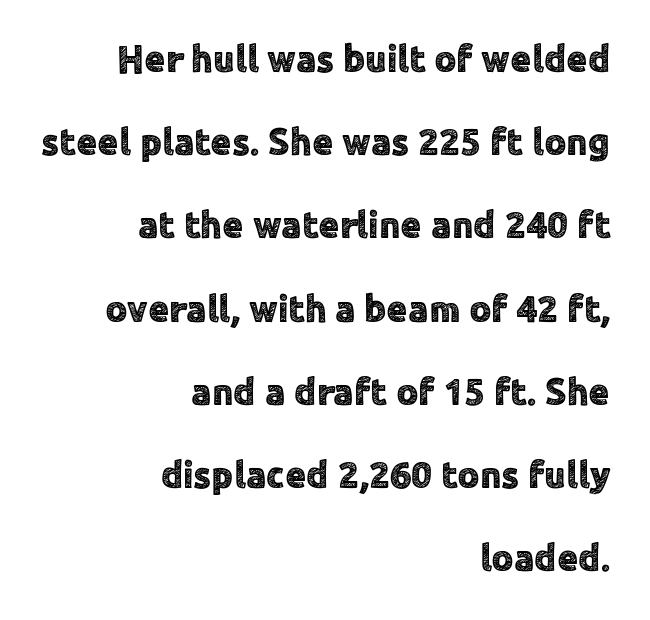
Airy leading. Short note: letters normally spaced. Character widths vary here, with narrow letters taking less room than wide ones. Notice how the passage keeps a crisp vertical edge on the right only.
